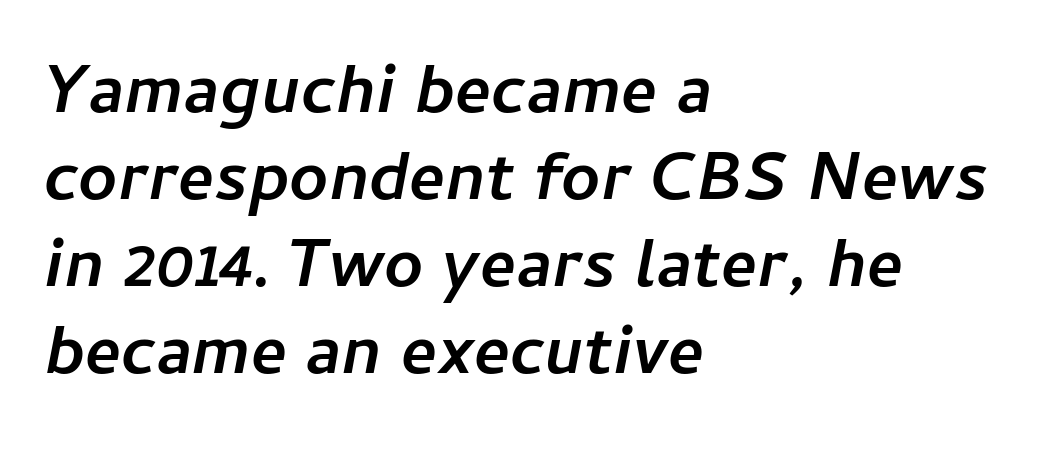
{"italic": "yes", "lean": "right", "slant_degrees": 11, "bold": "yes", "weight": "semibold", "width": "normal", "stroke_contrast": "low", "x_height": "medium", "monospaced": "no", "underline": "no", "align": "left", "line_spacing": "normal", "line_spacing_ratio": 1.28, "letter_spacing": "normal", "letter_spacing_em": 0.0, "glyph_px": 68}
